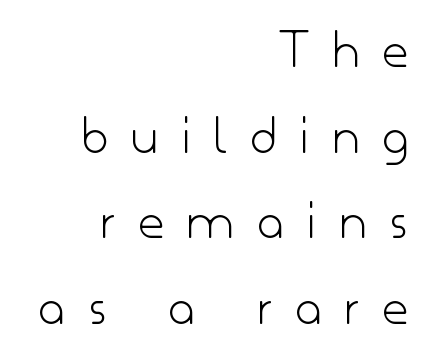
{"serif": "no", "italic": "no", "bold": "no", "weight": "light", "width": "normal", "stroke_contrast": "low", "x_height": "small", "monospaced": "no", "underline": "no", "align": "right", "line_spacing": "normal", "line_spacing_ratio": 1.53, "letter_spacing": "wide", "letter_spacing_em": 0.42, "glyph_px": 56}
